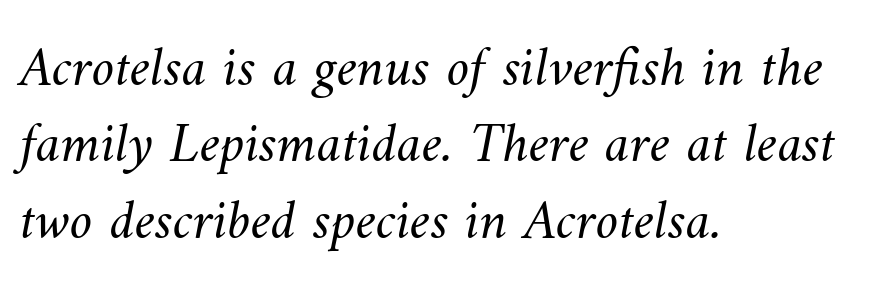
This rendering features lettering with no underline. Spacing verdict: proportional, widths tailored to each character. The paragraph shown leans on its left margin. Baseline-to-baseline distance is the conventional proportion of letter height.
